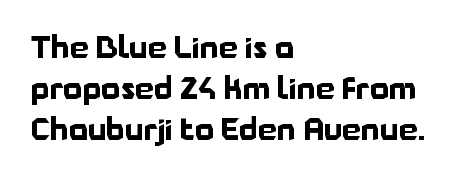
Nothing unusual about the tracking: characters are spaced as the font intends. The text was rendered using a sans face with plain stroke endings. Students, this is bold: see how much ink each stroke carries. The letters advance in unequal steps, a hallmark of proportional type. Line starts are locked; line ends wander. The passage shown stacks its lines at a standard gap.
